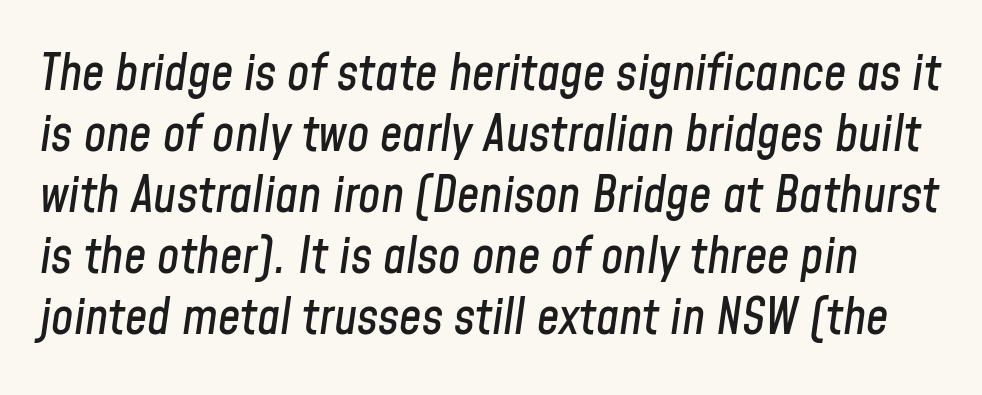
Q: Is the text italic (slanted)? A: Yes, it leans right by about 8 degrees.
Q: Is the text underlined? A: No.
Q: Is the spacing between letters normal or unusually wide? A: Normal.
Q: Width (condensed, normal, or wide)? A: Condensed.
Q: Stroke contrast? A: Low.
Q: x-height? A: Medium.
Q: Monospaced? A: No.
